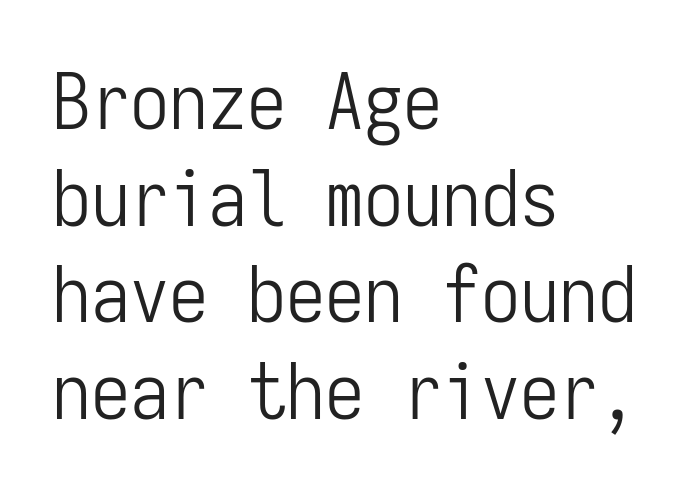
Q: Is the text bold? A: No.
Q: Is the text italic (slanted)? A: No, it is upright.
Q: Is the typeface a serif or a sans-serif typeface? A: Sans-serif.
Q: Is the text underlined? A: No.
Q: How is the paragraph aligned? A: Left-aligned.
Q: Is the spacing between letters normal or unusually wide? A: Normal.
Q: Width (condensed, normal, or wide)? A: Condensed.
Q: Stroke contrast? A: Low.
Q: x-height? A: Medium.
Q: Monospaced? A: Yes.
